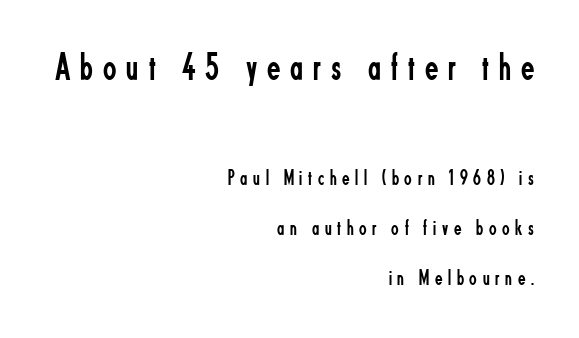
Q: Is the text bold? A: No.
Q: Is the text italic (slanted)? A: No, it is upright.
Q: Is the typeface a serif or a sans-serif typeface? A: Sans-serif.
Q: Is the text underlined? A: No.
Q: How is the paragraph aligned? A: Right-aligned.
Q: Is the spacing between letters normal or unusually wide? A: Unusually wide.
Q: Is the spacing between lines tight, normal or loose? A: Loose.
Q: Which block of text is set in a larger size, the first (top) or the second (bottom)? A: The first (top) one.
Q: Width (condensed, normal, or wide)? A: Condensed.
Q: Stroke contrast? A: Low.
Q: x-height? A: Small.
Q: Monospaced? A: No.
